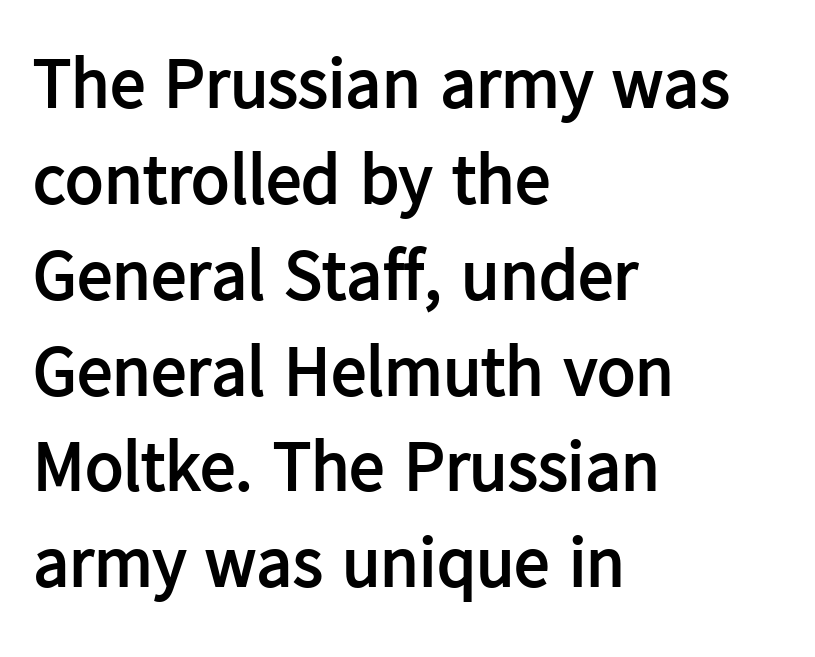
{"serif": "no", "italic": "no", "bold": "yes", "weight": "semibold", "width": "normal", "stroke_contrast": "low", "x_height": "medium", "monospaced": "no", "underline": "no", "align": "left", "line_spacing": "normal", "line_spacing_ratio": 1.35, "letter_spacing": "normal", "letter_spacing_em": 0.0, "glyph_px": 71}
